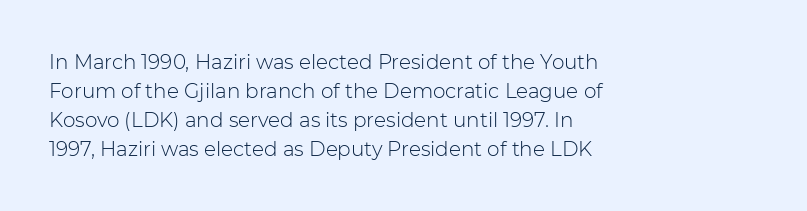
Beneath every word, the page is bare. Stems here are at most as thick as an everyday book face. When letters stand straight like this, we call the style roman or upright. This rendering leaves character spacing at its baseline value. The rendering uses a moderate line-height, typical for paragraphs.
